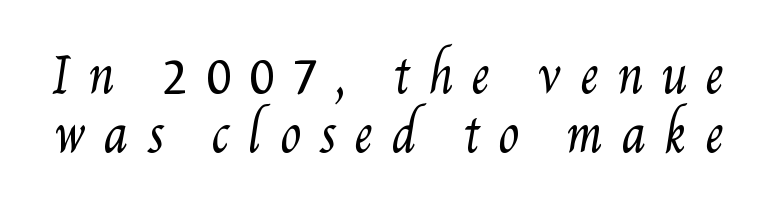
The letters advance in unequal steps, a hallmark of proportional type. Stroke mass is kept to a normal reading level or below. The gaps between neighbouring characters are conspicuously large. Each row of text sits above clean, open space.
